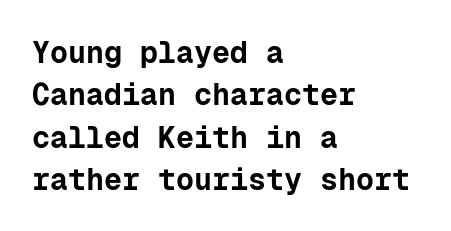
The image shows 30 px bold sans-serif type, upright, monospaced; set left-aligned, normal line spacing (1.41x), normal letter spacing, not underlined; low stroke contrast and a medium x-height.
